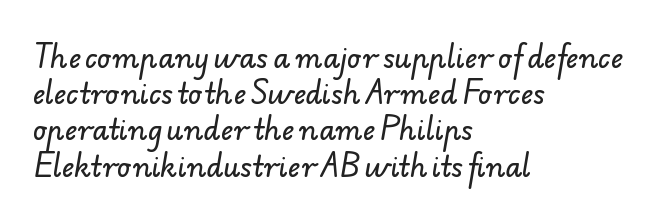
Is the block centered? No — it sits flush against the left margin. Regular leading. Any mark beneath the type? The region is blank. Between one letter and the next there's only the usual sliver of space.
